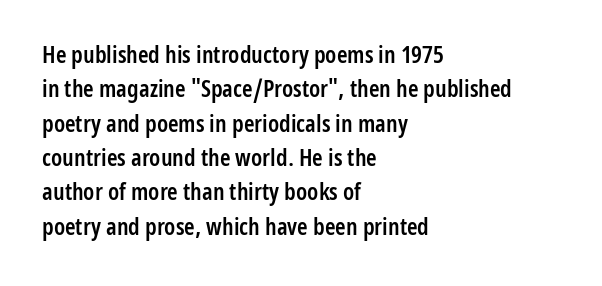
{"italic": "no", "bold": "semi", "underline": "no", "align": "left", "line_spacing": "normal", "line_spacing_ratio": 1.43, "letter_spacing": "normal", "letter_spacing_em": 0.0, "glyph_px": 24}
